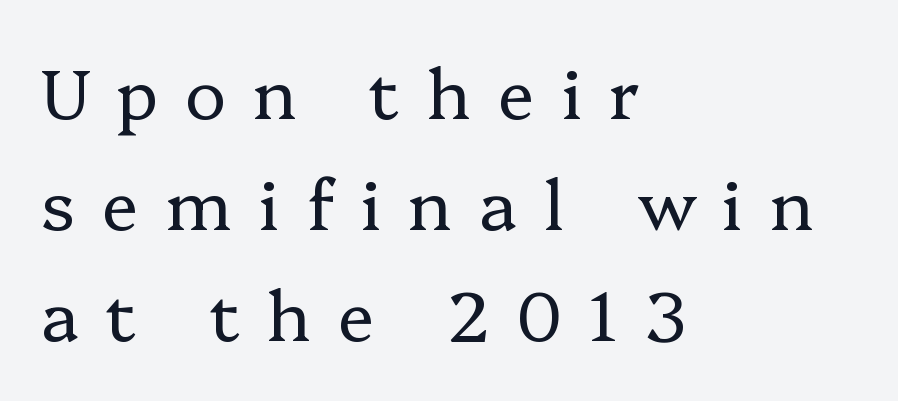
Character widths vary here, with narrow letters taking less room than wide ones. In terms of letterform style, serifs are clearly present. Is the letter spacing exaggerated? Yes — the characters are pushed far apart. Quick note: underline off. Left-aligned paragraph, ragged on the right. The line-height multiplier appears to be the usual default.
